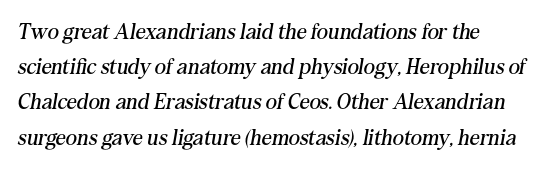
Nothing heavy about these letters — not bold at all. Compared with ordinary roman type, these characters are visibly tilted. Leftover space on each line is placed entirely after the last word. No word sits above an underline. Regular leading.
